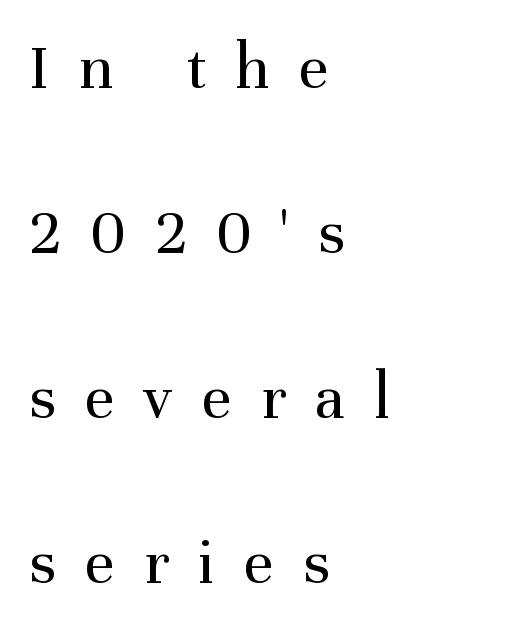
The image shows 66 px regular-weight serif type, upright; set left-aligned, loose line spacing (2.5x), unusually wide letter spacing (+0.44 em), not underlined; medium stroke contrast and a medium x-height.
